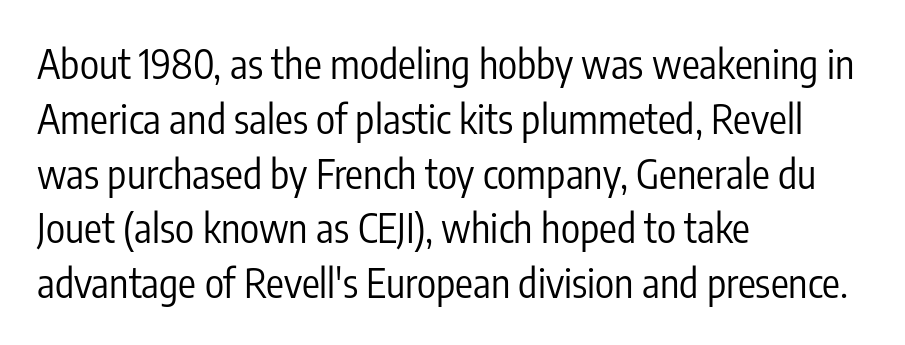
Each line starts at the same left margin while the right side varies. What's the leading like? Ordinary, nothing unusual. This rendering leaves character spacing at its baseline value. Stem width sits at or under what a default text font uses. In terms of letterform style, serifs are entirely absent. A typesetter would call this proportional, since set widths differ per character.
